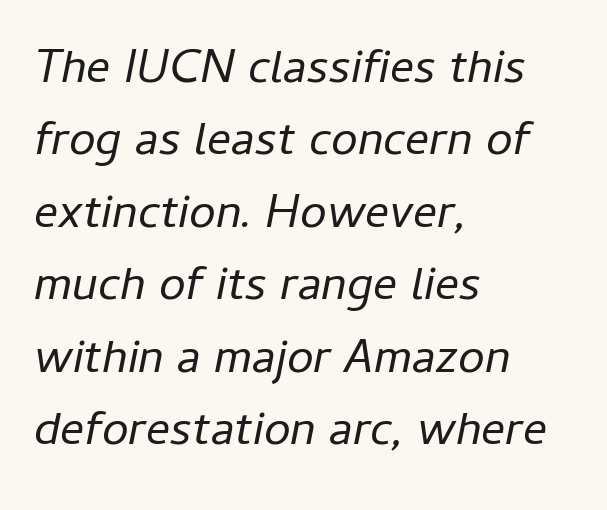
The image shows 48 px regular-weight type, italic (leaning right); set left-aligned, normal line spacing (1.51x), normal letter spacing, not underlined; low stroke contrast and a medium x-height.
